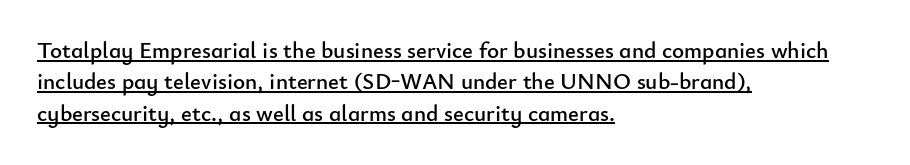
Q: Is the text italic (slanted)? A: No, it is upright.
Q: Is the text underlined? A: Yes.
Q: How is the paragraph aligned? A: Left-aligned.
Q: Is the spacing between letters normal or unusually wide? A: Normal.
Q: Is the spacing between lines tight, normal or loose? A: Normal.
